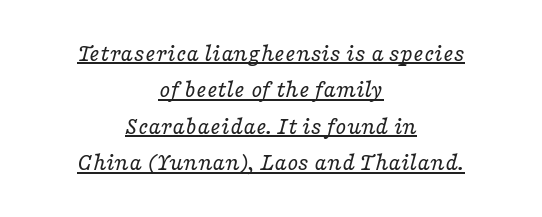
The image shows 25 px text type, italic (leaning right); set centered, normal line spacing (1.46x), normal letter spacing, underlined.
